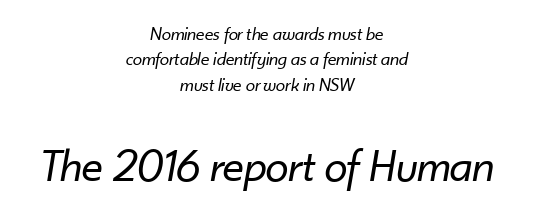
The image shows 47 px regular-weight type, italic (leaning right); set centered, normal line spacing (1.34x), normal letter spacing, not underlined; the second (bottom) block is 2.47x larger; low stroke contrast and a small x-height.
